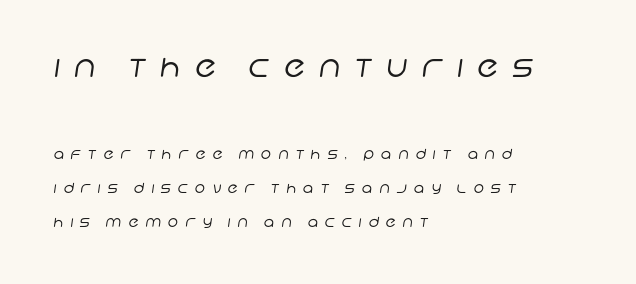
Q: Is the text bold? A: No.
Q: Is the typeface a serif or a sans-serif typeface? A: Sans-serif.
Q: Is the text underlined? A: No.
Q: How is the paragraph aligned? A: Left-aligned.
Q: Is the spacing between letters normal or unusually wide? A: Unusually wide.
Q: Is the spacing between lines tight, normal or loose? A: Loose.
Q: Which block of text is set in a larger size, the first (top) or the second (bottom)? A: The first (top) one.
Q: Width (condensed, normal, or wide)? A: Normal.
Q: Stroke contrast? A: Low.
Q: x-height? A: Large.
Q: Monospaced? A: No.
